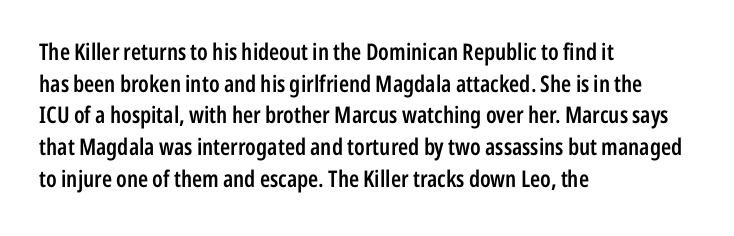
Q: Is the text bold? A: Semi-bold.
Q: Is the text italic (slanted)? A: No, it is upright.
Q: Is the text underlined? A: No.
Q: How is the paragraph aligned? A: Left-aligned.
Q: Is the spacing between letters normal or unusually wide? A: Normal.
Q: Is the spacing between lines tight, normal or loose? A: Normal.
